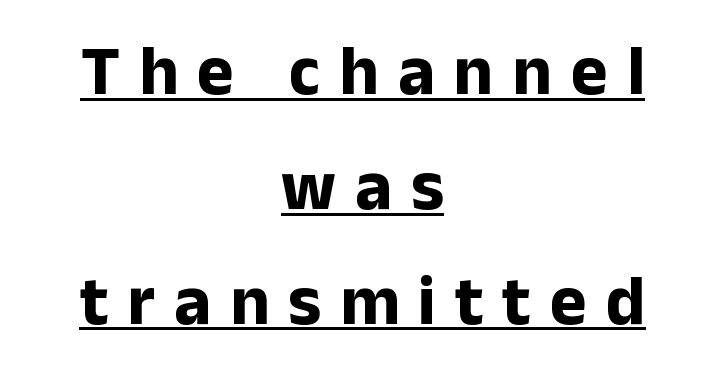
{"serif": "no", "italic": "no", "bold": "yes", "weight": "bold", "width": "normal", "stroke_contrast": "low", "x_height": "medium", "monospaced": "no", "underline": "yes", "align": "center", "line_spacing": "normal", "line_spacing_ratio": 1.64, "letter_spacing": "wide", "letter_spacing_em": 0.27, "glyph_px": 70}
